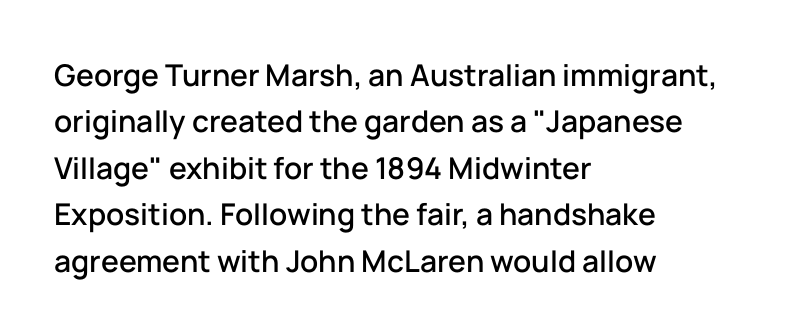
Q: Is the text italic (slanted)? A: No, it is upright.
Q: Is the typeface a serif or a sans-serif typeface? A: Sans-serif.
Q: Is the text underlined? A: No.
Q: How is the paragraph aligned? A: Left-aligned.
Q: Is the spacing between letters normal or unusually wide? A: Normal.
Q: Is the spacing between lines tight, normal or loose? A: Normal.
Q: Width (condensed, normal, or wide)? A: Normal.
Q: Stroke contrast? A: Low.
Q: x-height? A: Medium.
Q: Monospaced? A: No.
